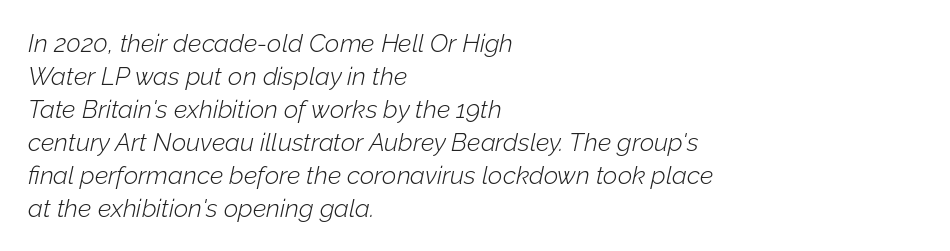
Q: Is the text bold? A: No.
Q: Is the text italic (slanted)? A: Yes, it leans right by about 12 degrees.
Q: Is the text underlined? A: No.
Q: How is the paragraph aligned? A: Left-aligned.
Q: Is the spacing between letters normal or unusually wide? A: Normal.
Q: Is the spacing between lines tight, normal or loose? A: Normal.
